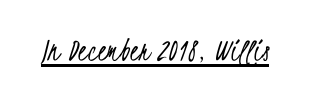
Inter-character spacing is left at the font's built-in metrics. Honestly, the underline is the first thing you notice here. No heavy texture on the line: the type isn't bold. The designer went with a sans here, leaving each stem footless. Spacing verdict: proportional, widths tailored to each character.
